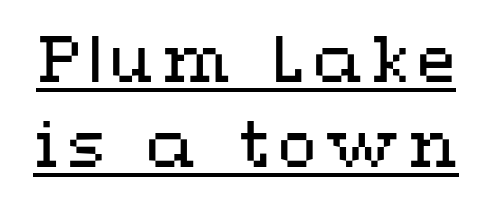
The image shows 63 px regular-weight, wide type, upright; set normal line spacing (1.35x), underlined; medium stroke contrast and a medium x-height.
